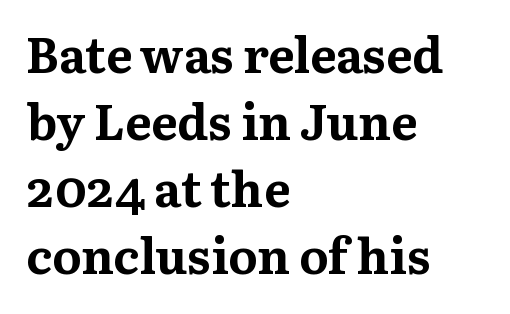
The image shows 49 px bold serif type, upright; set left-aligned, normal line spacing (1.37x), normal letter spacing, not underlined; medium stroke contrast and a medium x-height.
